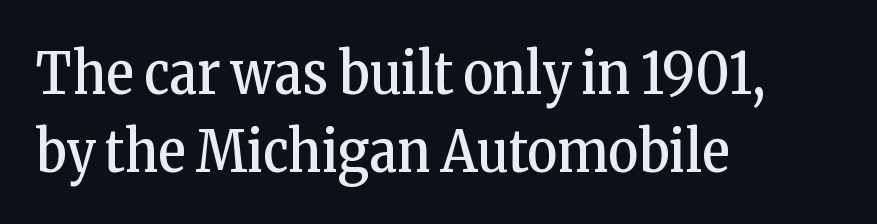
The image shows 58 px regular-weight, condensed serif type, upright; set left-aligned, normal line spacing (1.34x), normal letter spacing, not underlined; low stroke contrast and a medium x-height.
